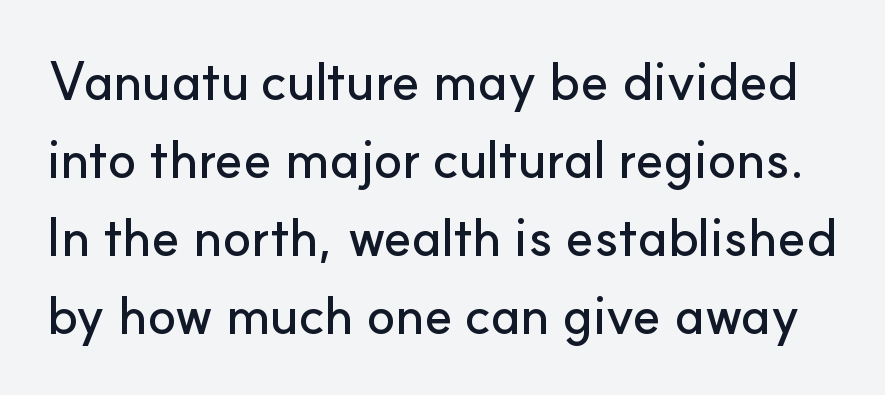
The image shows 53 px sans-serif type, upright; set normal line spacing (1.47x), normal letter spacing, not underlined; low stroke contrast and a small x-height.
